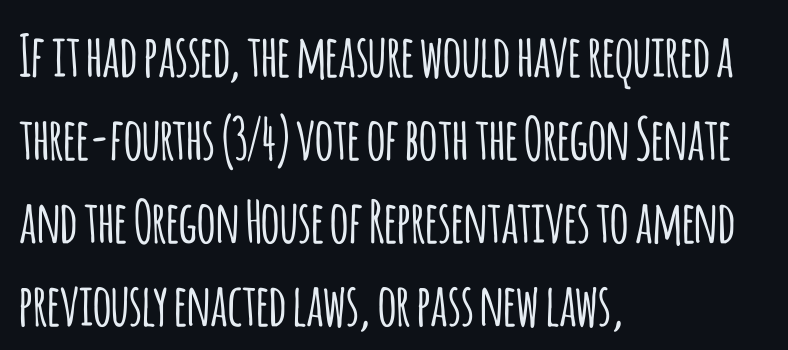
Any mark beneath the type? The region is blank. Do the characters align in a grid? No, the font is proportional. This is the regular roman posture of the typeface. Horizontal bands of white between lines are of average thickness.
